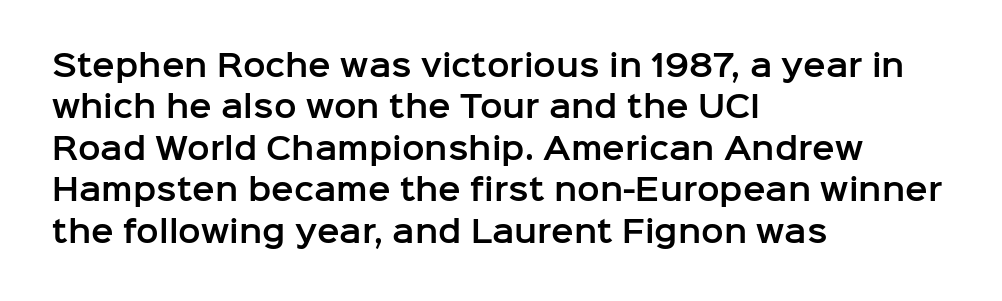
{"serif": "no", "italic": "no", "width": "normal", "stroke_contrast": "low", "x_height": "medium", "monospaced": "no", "underline": "no", "align": "left", "line_spacing": "normal", "line_spacing_ratio": 1.38, "letter_spacing": "normal", "letter_spacing_em": 0.0, "glyph_px": 30}
